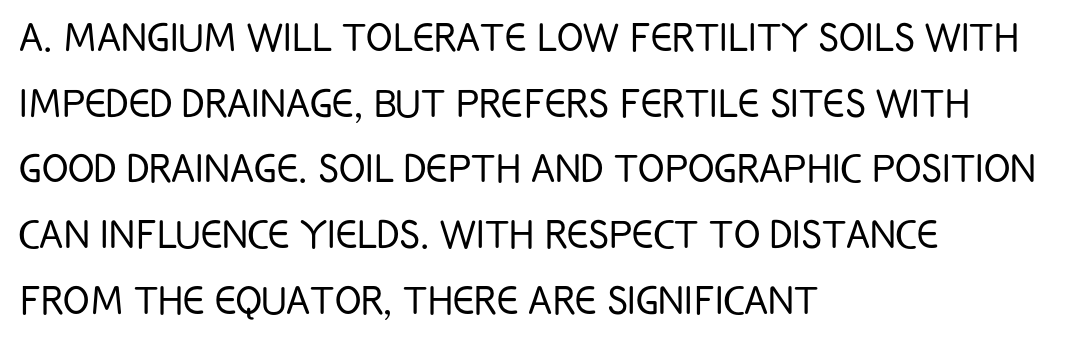
Does the type have serifs? No, each stem ends abruptly. The letters advance in unequal steps, a hallmark of proportional type. Vertical stems look standard width or narrower in stroke. Compared with a centered layout, this one pins lines to the left instead. How are the letters spaced? Ordinarily, with no added tracking. What's the leading like? Ordinary, nothing unusual.
